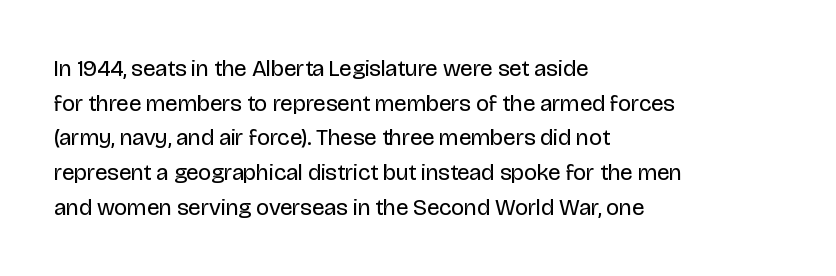
Q: Is the text bold? A: No.
Q: Is the text italic (slanted)? A: No, it is upright.
Q: Is the text underlined? A: No.
Q: How is the paragraph aligned? A: Left-aligned.
Q: Is the spacing between letters normal or unusually wide? A: Normal.
Q: Is the spacing between lines tight, normal or loose? A: Normal.
